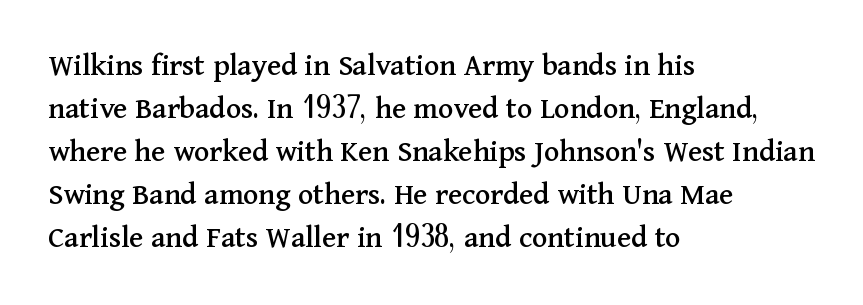
Letters rest on an invisible, unmarked baseline. Font category for this specimen: serif. Caption: multi-line text, flush left, ragged right. Notice how the stems are strictly vertical — no italics here. Proportional: the letters do not fall into vertical columns. Here the glyphs are tracked normally, forming tight word shapes.
